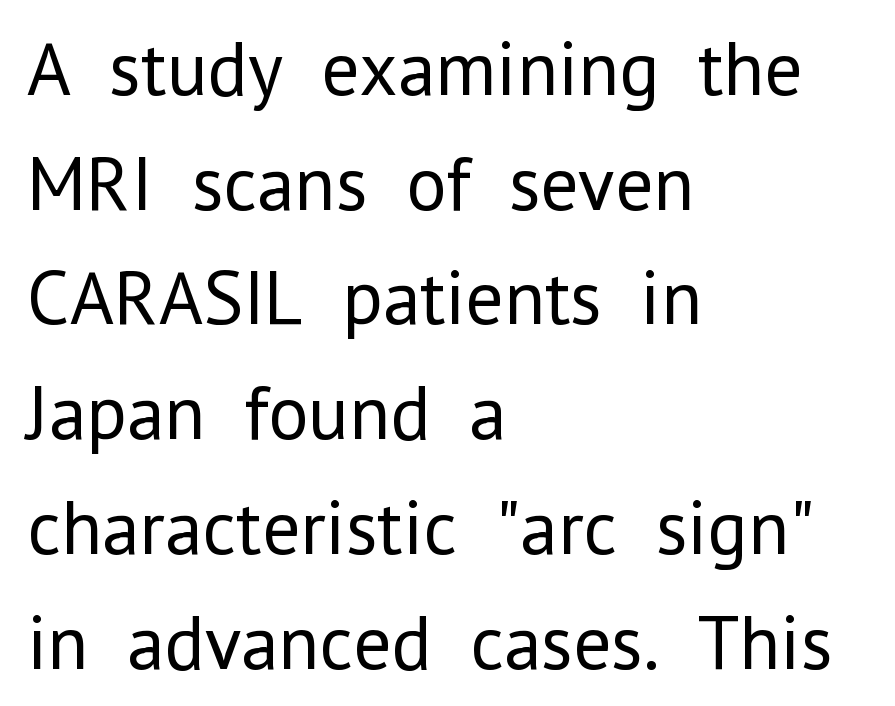
{"serif": "no", "italic": "no", "bold": "no", "weight": "regular", "width": "normal", "stroke_contrast": "low", "x_height": "medium", "monospaced": "no", "underline": "no", "align": "left", "line_spacing": "normal", "line_spacing_ratio": 1.49, "letter_spacing": "normal", "letter_spacing_em": 0.0, "glyph_px": 77}
